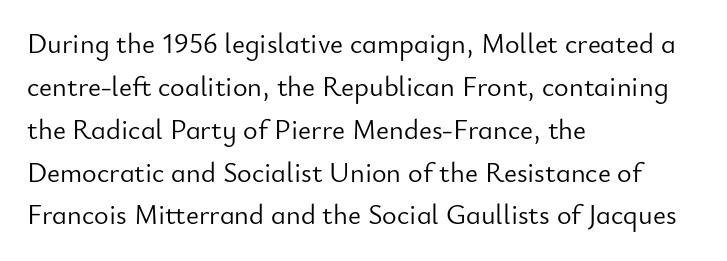
Caption: multi-line text, flush left, ragged right. This is roman type, the default non-slanted kind. The letters sit at their default tracking, neither squeezed nor spread. No feet cap the strokes, marking this as sans-serif type. Stems here are at most as thick as an everyday book face. Rule under the text: the space is simply empty.
